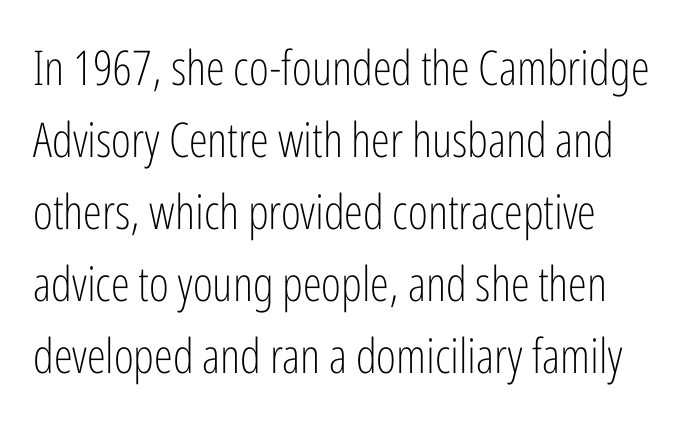
{"serif": "no", "italic": "no", "bold": "no", "weight": "light", "width": "condensed", "stroke_contrast": "low", "x_height": "medium", "monospaced": "no", "underline": "no", "line_spacing": "normal", "line_spacing_ratio": 1.5, "letter_spacing": "normal", "letter_spacing_em": 0.0, "glyph_px": 48}
